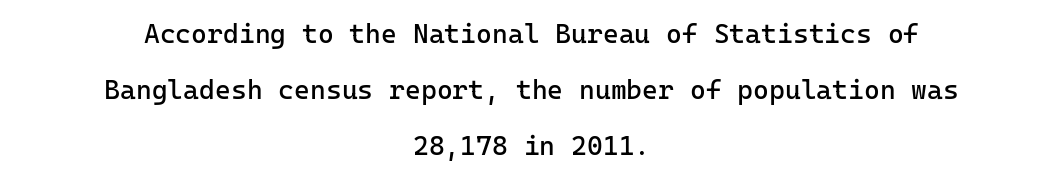
The image shows 27 px text type, upright; set centered, loose line spacing (2.07x), normal letter spacing, not underlined.
